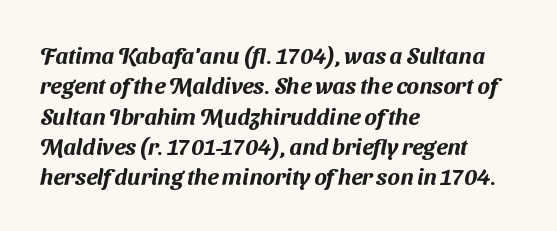
The image shows 23 px text type; set left-aligned, normal line spacing (1.32x), normal letter spacing, not underlined.
